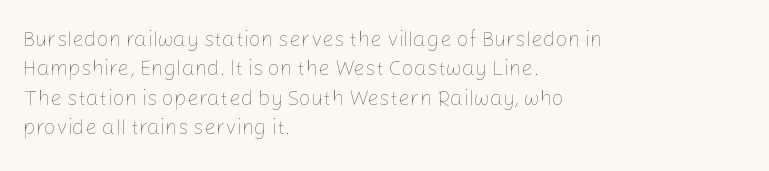
{"italic": "no", "bold": "no", "underline": "no", "align": "left", "line_spacing": "normal", "line_spacing_ratio": 1.4, "letter_spacing": "normal", "letter_spacing_em": 0.0, "glyph_px": 21}
